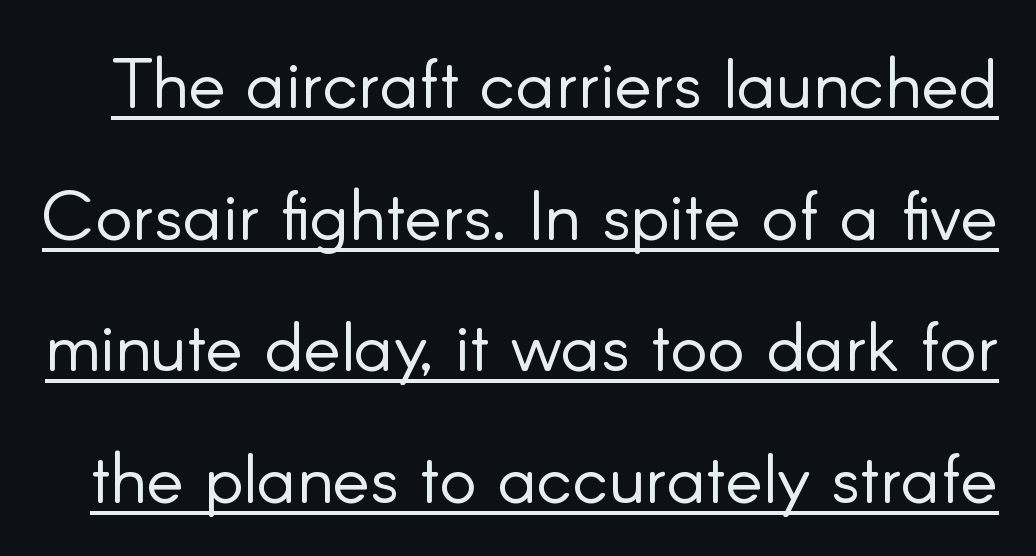
Q: Is the text bold? A: No.
Q: Is the text italic (slanted)? A: No, it is upright.
Q: Is the typeface a serif or a sans-serif typeface? A: Sans-serif.
Q: Is the text underlined? A: Yes.
Q: Is the spacing between letters normal or unusually wide? A: Normal.
Q: Width (condensed, normal, or wide)? A: Normal.
Q: Stroke contrast? A: Low.
Q: x-height? A: Small.
Q: Monospaced? A: No.
